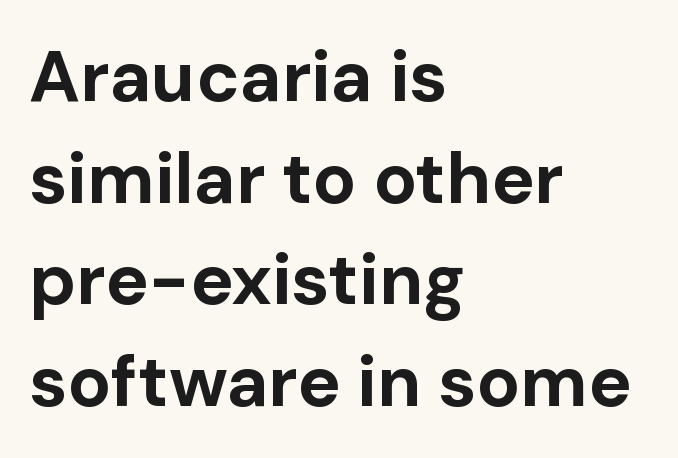
{"serif": "no", "italic": "no", "bold": "yes", "weight": "bold", "width": "normal", "stroke_contrast": "low", "x_height": "medium", "monospaced": "no", "underline": "no", "align": "left", "line_spacing": "normal", "line_spacing_ratio": 1.41, "letter_spacing": "normal", "letter_spacing_em": 0.0, "glyph_px": 72}
